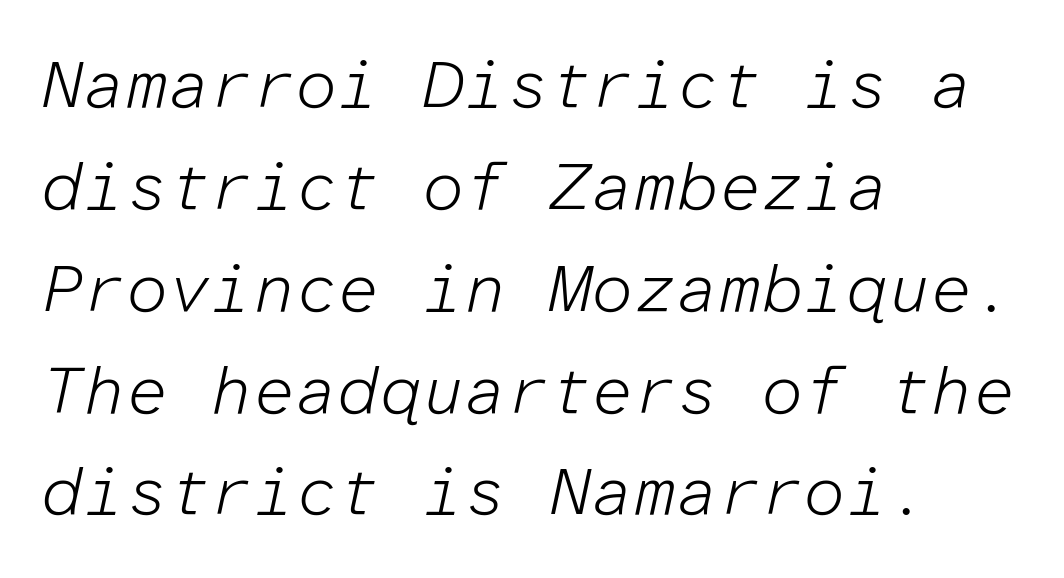
{"italic": "yes", "lean": "right", "slant_degrees": 12, "bold": "no", "weight": "light", "width": "normal", "stroke_contrast": "low", "x_height": "medium", "monospaced": "yes", "underline": "no", "align": "left", "line_spacing": "normal", "line_spacing_ratio": 1.52, "letter_spacing": "normal", "letter_spacing_em": 0.0, "glyph_px": 67}
